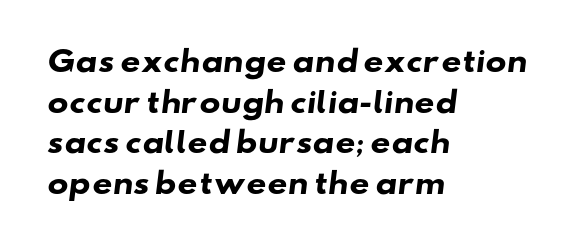
The image shows 28 px heavy, wide sans-serif type; set left-aligned, normal line spacing (1.45x), normal letter spacing, not underlined; low stroke contrast and a small x-height.
